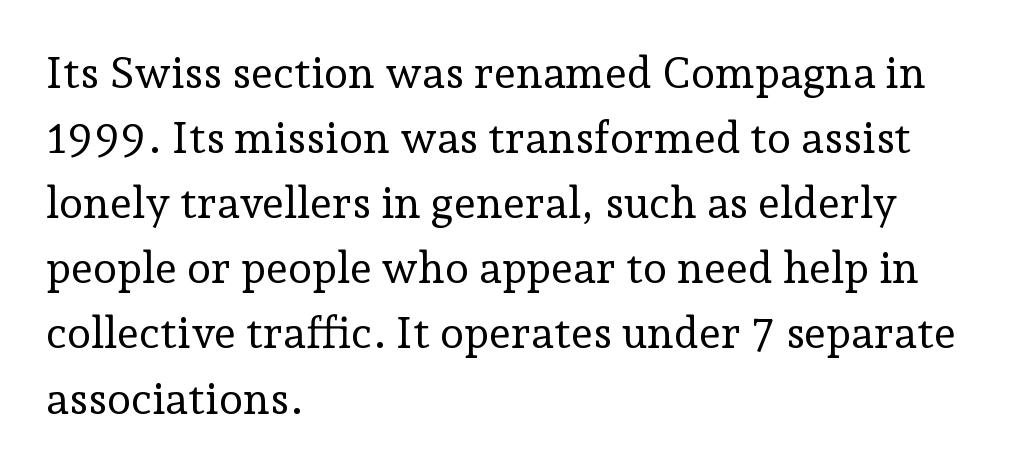
{"serif": "yes", "italic": "no", "bold": "no", "weight": "regular", "width": "normal", "stroke_contrast": "low", "x_height": "medium", "monospaced": "no", "underline": "no", "align": "left", "line_spacing": "normal", "line_spacing_ratio": 1.48, "letter_spacing": "normal", "letter_spacing_em": 0.0, "glyph_px": 44}
